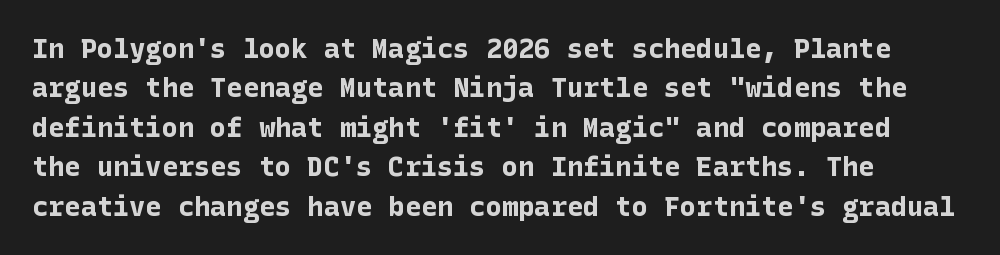
The image shows 27 px bold type, upright; set normal line spacing (1.46x), normal letter spacing, not underlined.
